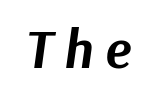
Q: Is the text bold? A: Yes.
Q: Is the text italic (slanted)? A: Yes, it leans right by about 9 degrees.
Q: Is the text underlined? A: No.
Q: Is the spacing between letters normal or unusually wide? A: Unusually wide.
Q: Width (condensed, normal, or wide)? A: Normal.
Q: Stroke contrast? A: Medium.
Q: x-height? A: Medium.
Q: Monospaced? A: No.
